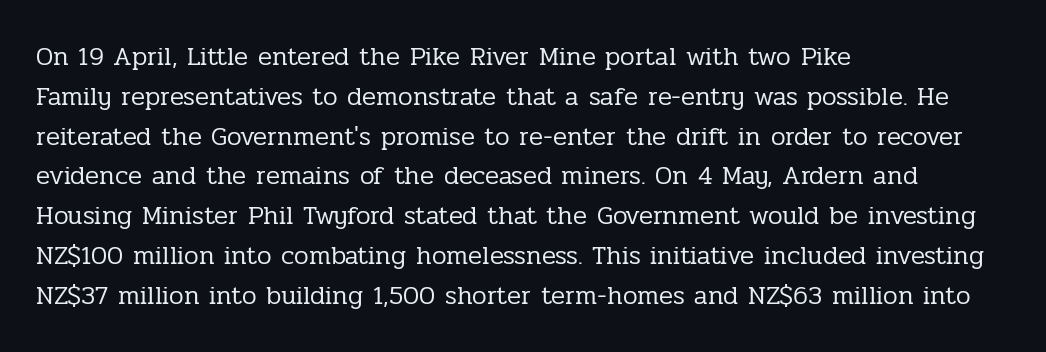
The image shows 26 px text type, upright; set left-aligned, normal line spacing (1.53x), normal letter spacing, not underlined.
